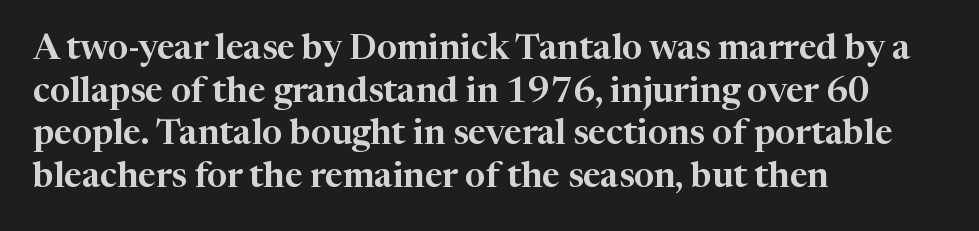
{"serif": "yes", "italic": "no", "width": "normal", "stroke_contrast": "high", "x_height": "medium", "monospaced": "no", "underline": "no", "align": "left", "line_spacing_ratio": 1.22, "letter_spacing": "normal", "letter_spacing_em": 0.0, "glyph_px": 35}
